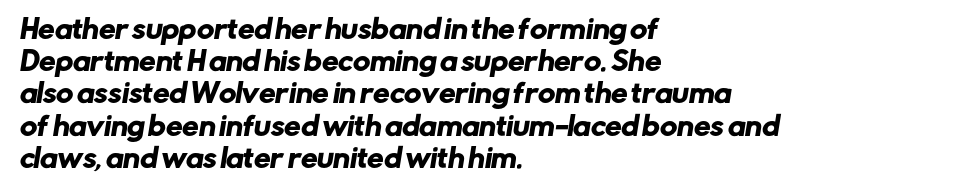
The image shows 26 px text type; set left-aligned, line spacing 1.24x, normal letter spacing, not underlined.
